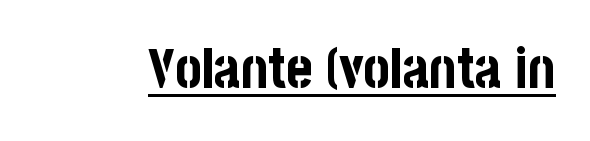
A typesetter would call this zero additional tracking. The rendering uses the underline text-decoration. Nothing sits at the stroke ends, so this counts as sans-serif. The sample has been set heavy, in full bold. The letters advance in unequal steps, a hallmark of proportional type. It's the straight-up-and-down kind of type.
